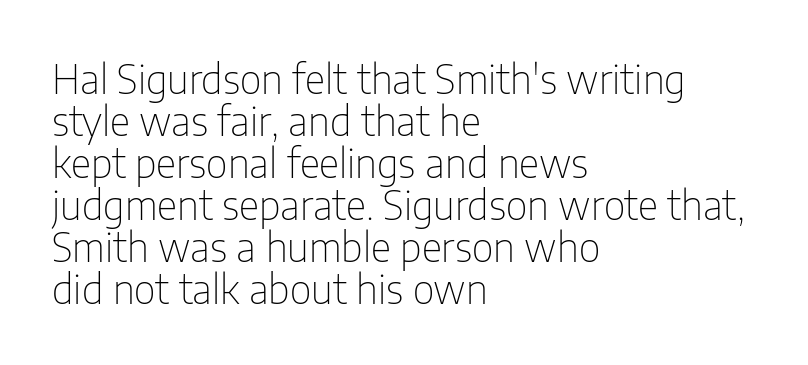
The image shows 40 px thin, condensed sans-serif type, upright; set left-aligned, tight line spacing (1.05x), normal letter spacing, not underlined; low stroke contrast and a medium x-height.
